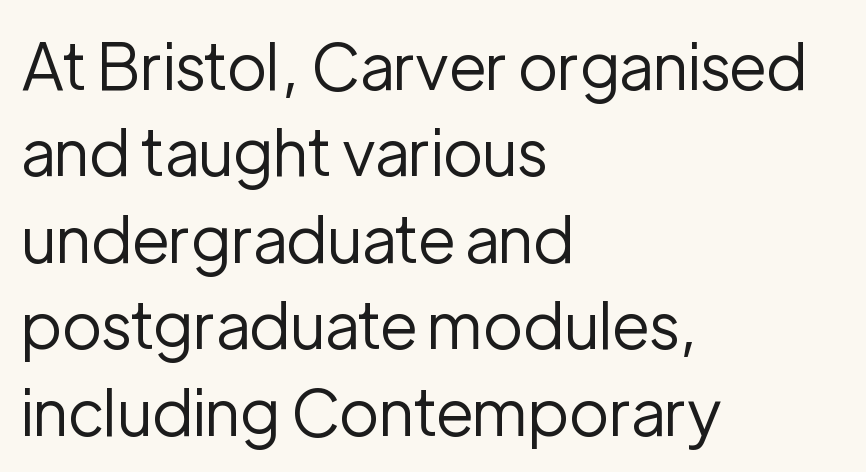
The image shows 64 px regular-weight sans-serif type, upright; set left-aligned, normal line spacing (1.35x), normal letter spacing, not underlined; low stroke contrast and a medium x-height.
